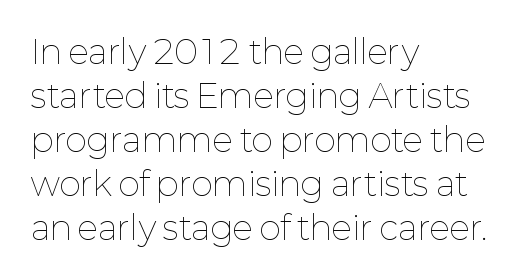
Q: Is the text bold? A: No.
Q: Is the text italic (slanted)? A: No, it is upright.
Q: Is the text underlined? A: No.
Q: How is the paragraph aligned? A: Left-aligned.
Q: Is the spacing between letters normal or unusually wide? A: Normal.
Q: Is the spacing between lines tight, normal or loose? A: Normal.
Q: Width (condensed, normal, or wide)? A: Normal.
Q: Stroke contrast? A: Low.
Q: x-height? A: Medium.
Q: Monospaced? A: No.
